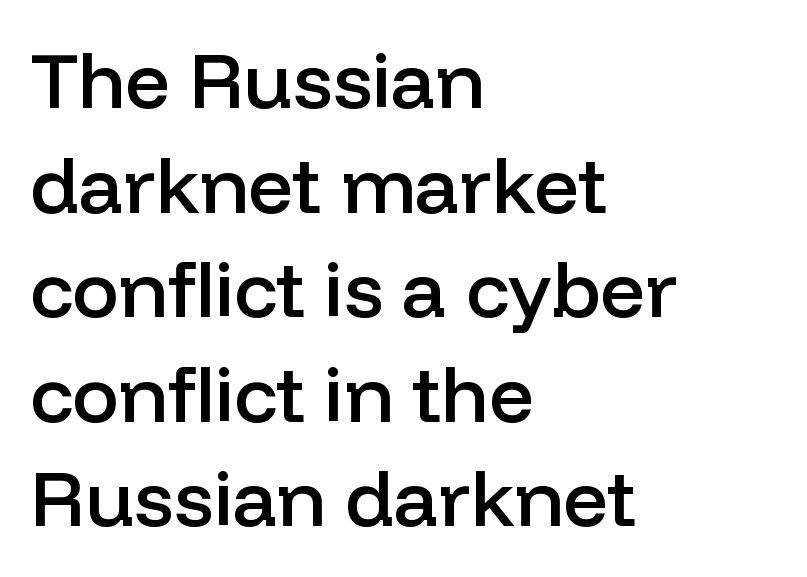
The image shows 78 px semibold sans-serif type, upright; set left-aligned, normal line spacing (1.34x), normal letter spacing, not underlined; low stroke contrast and a medium x-height.
